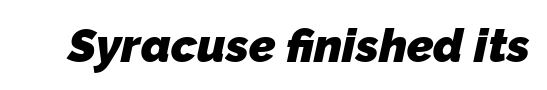
The image shows 47 px heavy sans-serif type; set normal letter spacing, not underlined; low stroke contrast and a medium x-height.
